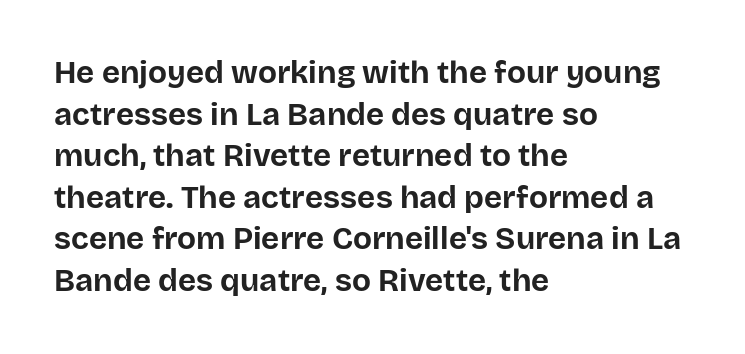
{"serif": "no", "italic": "no", "bold": "yes", "weight": "bold", "width": "normal", "stroke_contrast": "low", "x_height": "large", "monospaced": "no", "underline": "no", "align": "left", "line_spacing": "normal", "line_spacing_ratio": 1.34, "letter_spacing": "normal", "letter_spacing_em": 0.0, "glyph_px": 31}
